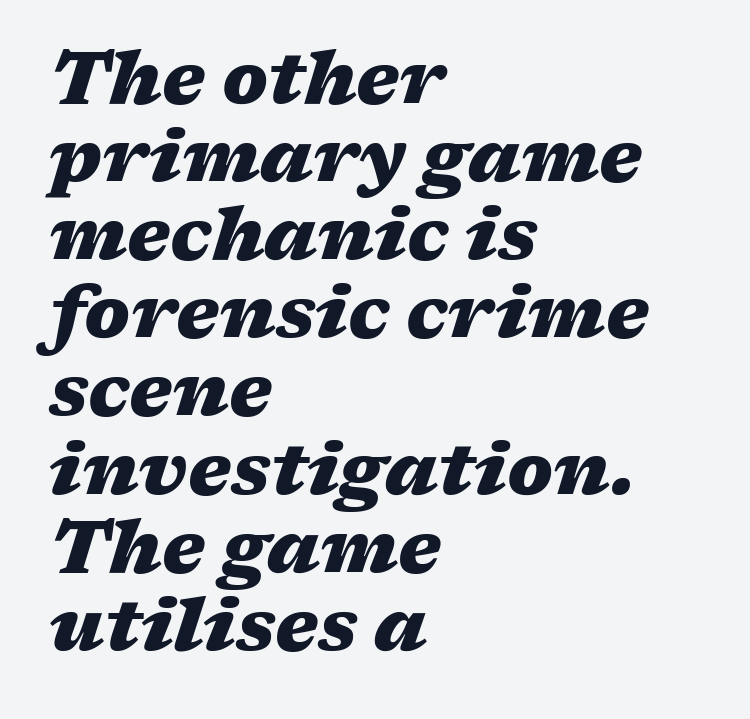
The image shows 73 px heavy, wide type, italic (leaning right); set left-aligned, tight line spacing (1.07x), normal letter spacing, not underlined; medium stroke contrast and a medium x-height.
